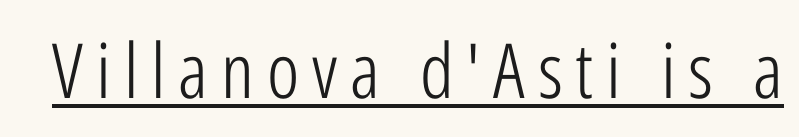
Q: Is the text bold? A: No.
Q: Is the text italic (slanted)? A: No, it is upright.
Q: Is the typeface a serif or a sans-serif typeface? A: Sans-serif.
Q: Is the text underlined? A: Yes.
Q: Width (condensed, normal, or wide)? A: Condensed.
Q: Stroke contrast? A: Low.
Q: x-height? A: Medium.
Q: Monospaced? A: No.
